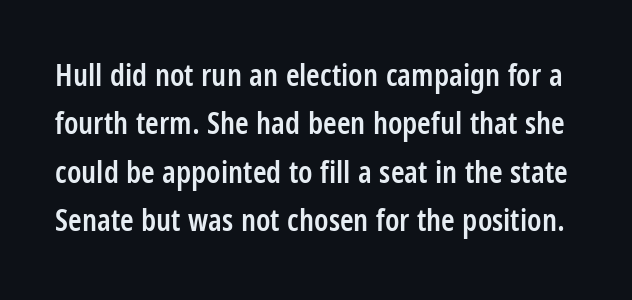
Q: Is the text bold? A: Semi-bold.
Q: Is the text italic (slanted)? A: No, it is upright.
Q: Is the typeface a serif or a sans-serif typeface? A: Sans-serif.
Q: Is the text underlined? A: No.
Q: Is the spacing between letters normal or unusually wide? A: Normal.
Q: Is the spacing between lines tight, normal or loose? A: Normal.
Q: Width (condensed, normal, or wide)? A: Condensed.
Q: Stroke contrast? A: Low.
Q: x-height? A: Large.
Q: Monospaced? A: No.
